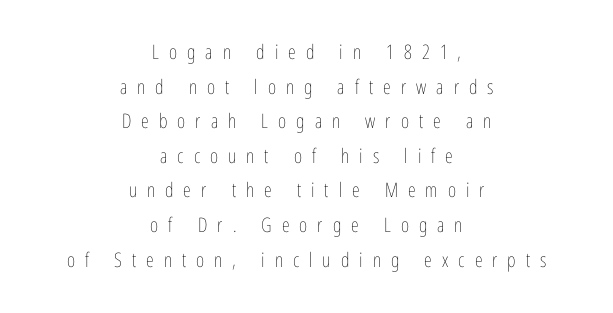
Q: Is the text bold? A: No.
Q: Is the text italic (slanted)? A: No, it is upright.
Q: Is the text underlined? A: No.
Q: How is the paragraph aligned? A: Centered.
Q: Is the spacing between letters normal or unusually wide? A: Unusually wide.
